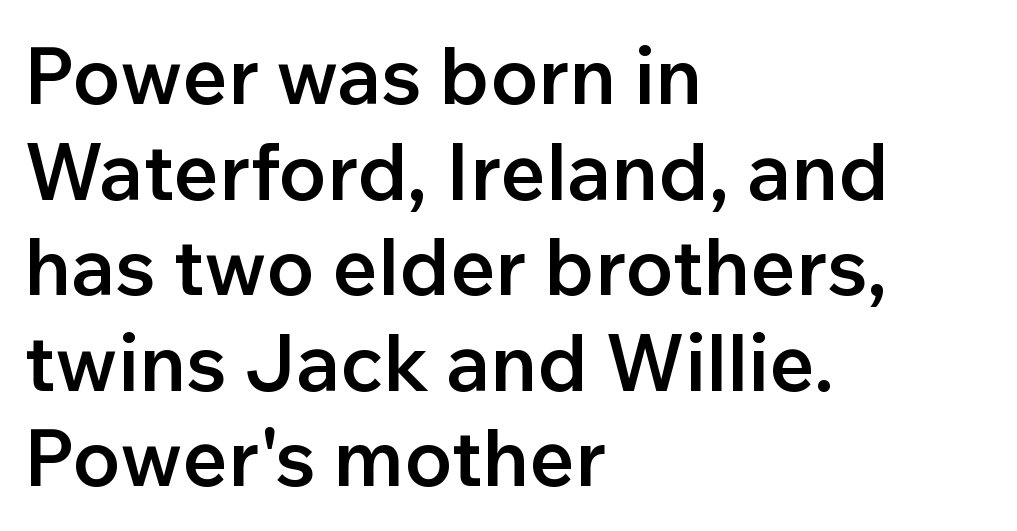
Q: Is the text bold? A: Semi-bold.
Q: Is the text italic (slanted)? A: No, it is upright.
Q: Is the typeface a serif or a sans-serif typeface? A: Sans-serif.
Q: Is the text underlined? A: No.
Q: How is the paragraph aligned? A: Left-aligned.
Q: Is the spacing between letters normal or unusually wide? A: Normal.
Q: Width (condensed, normal, or wide)? A: Normal.
Q: Stroke contrast? A: Low.
Q: x-height? A: Medium.
Q: Monospaced? A: No.
